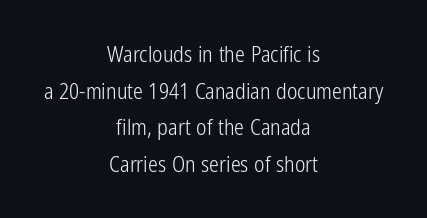
A student would call this center alignment; a typographer would say set centered. Reading down the column, the eye jumps a familiar distance to each next line. These lines were composed using upright roman letters. Check under the words: just untouched page.
